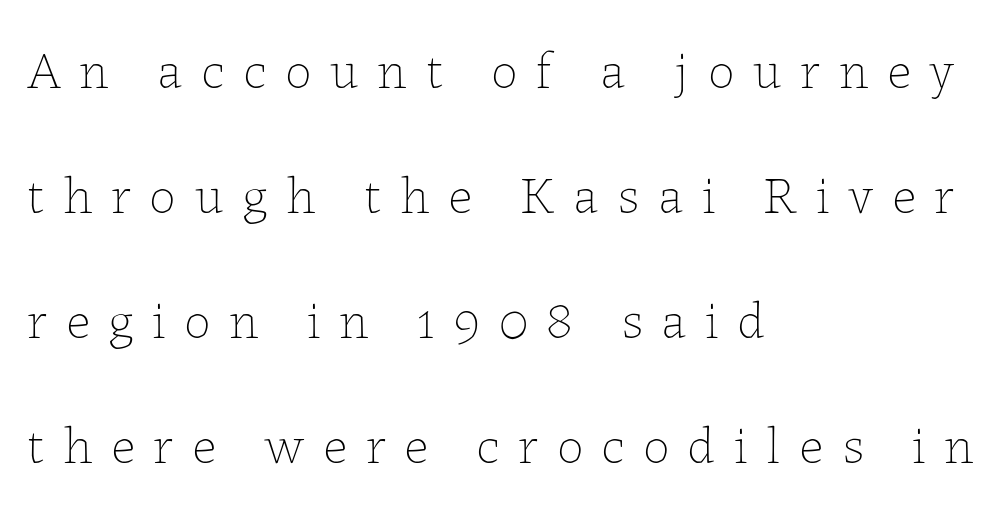
{"italic": "no", "bold": "no", "weight": "thin", "width": "normal", "stroke_contrast": "low", "x_height": "medium", "monospaced": "no", "underline": "no", "align": "left", "line_spacing": "loose", "line_spacing_ratio": 2.36, "letter_spacing": "wide", "letter_spacing_em": 0.35, "glyph_px": 53}
